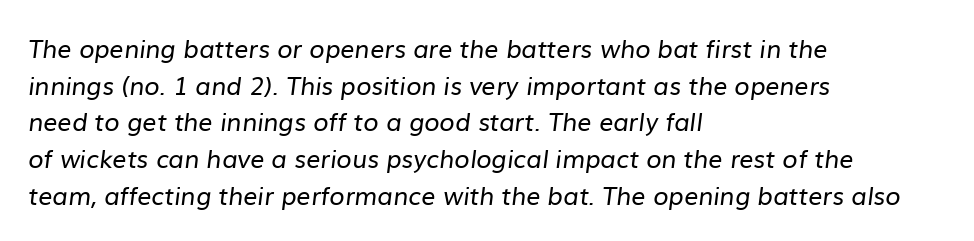
{"bold": "no", "underline": "no", "align": "left", "line_spacing": "normal", "line_spacing_ratio": 1.47, "letter_spacing": "normal", "letter_spacing_em": 0.0, "glyph_px": 25}
